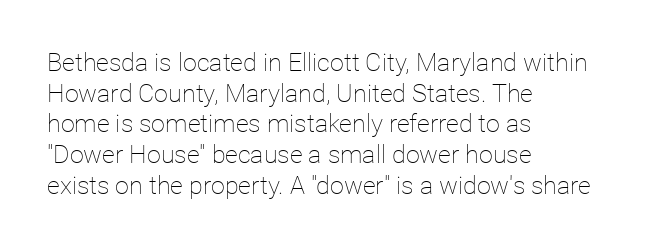
The letters look calm and open, with moderate or lighter stems. Descenders are the only things crossing below the line. Left-aligned paragraph, ragged on the right. Short note: letters normally spaced.
